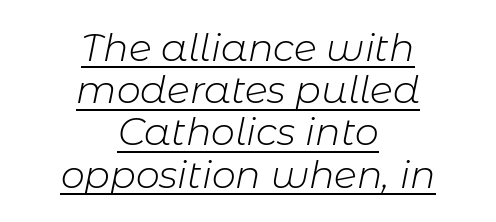
The image shows 38 px light type, italic (leaning right); set centered, tight line spacing (1.11x), normal letter spacing, underlined; low stroke contrast and a medium x-height.
